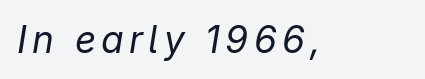
The axis of the letterforms is tilted away from vertical. A typesetter would call this proportional, since set widths differ per character. This rendering features lettering with no underline. This is not heavy type; no bold has been used.
